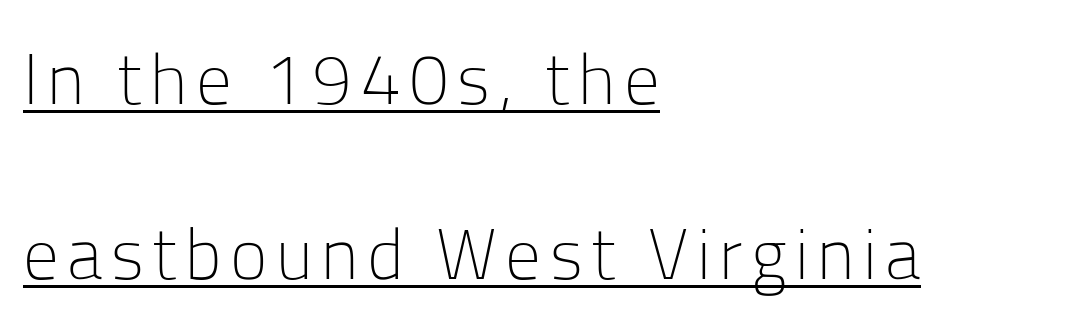
Q: Is the text bold? A: No.
Q: Is the text italic (slanted)? A: No, it is upright.
Q: Is the typeface a serif or a sans-serif typeface? A: Sans-serif.
Q: Is the text underlined? A: Yes.
Q: How is the paragraph aligned? A: Left-aligned.
Q: Is the spacing between lines tight, normal or loose? A: Loose.
Q: Width (condensed, normal, or wide)? A: Normal.
Q: Stroke contrast? A: Low.
Q: x-height? A: Medium.
Q: Monospaced? A: No.
